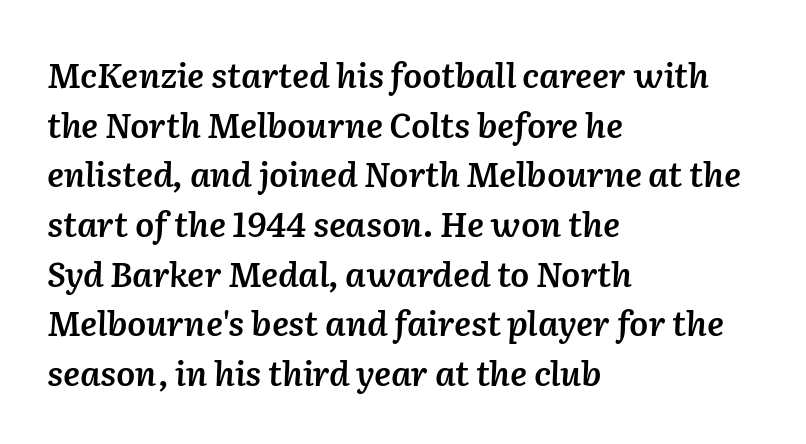
Observe the lean: these are italic letterforms. The foot of each line stays bare and open. Quick note: interline space is typical. The passage shown is typed in a proportional face where columns would drift.
